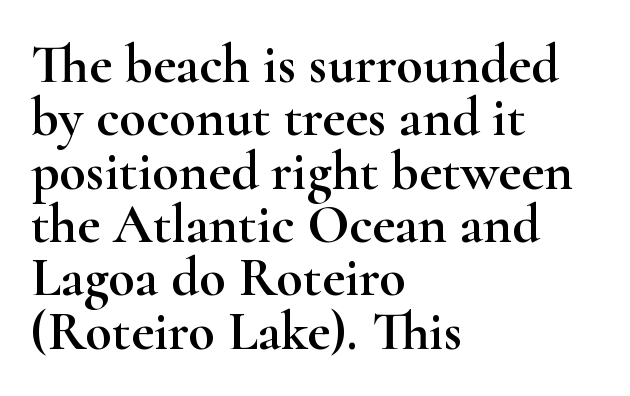
{"serif": "yes", "italic": "no", "width": "wide", "stroke_contrast": "high", "x_height": "small", "monospaced": "no", "underline": "no", "align": "left", "line_spacing": "tight", "line_spacing_ratio": 0.97, "letter_spacing": "normal", "letter_spacing_em": 0.0, "glyph_px": 55}
